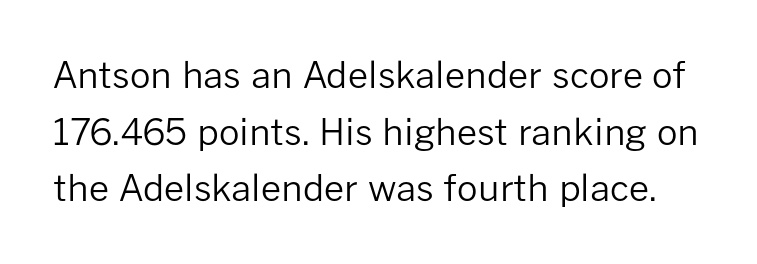
Q: Is the text bold? A: No.
Q: Is the text italic (slanted)? A: No, it is upright.
Q: Is the typeface a serif or a sans-serif typeface? A: Sans-serif.
Q: Is the text underlined? A: No.
Q: Is the spacing between letters normal or unusually wide? A: Normal.
Q: Is the spacing between lines tight, normal or loose? A: Normal.
Q: Width (condensed, normal, or wide)? A: Normal.
Q: Stroke contrast? A: Low.
Q: x-height? A: Medium.
Q: Monospaced? A: No.
